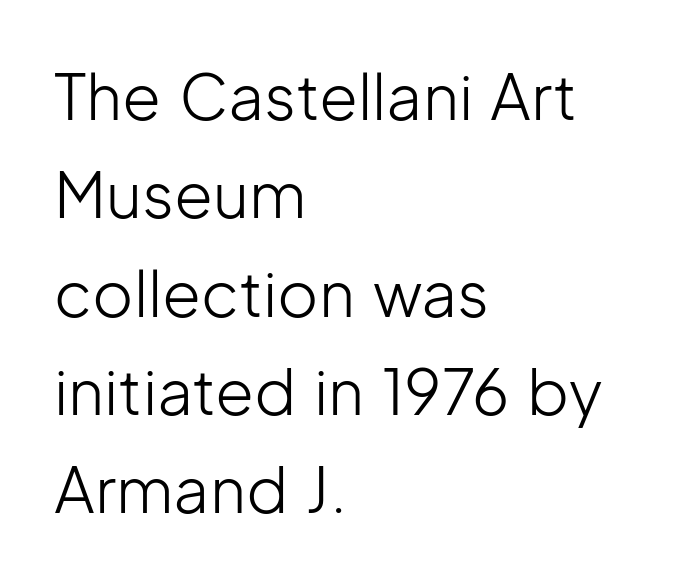
{"serif": "no", "italic": "no", "bold": "no", "weight": "light", "width": "normal", "stroke_contrast": "low", "x_height": "medium", "monospaced": "no", "underline": "no", "align": "left", "line_spacing": "normal", "line_spacing_ratio": 1.56, "letter_spacing": "normal", "letter_spacing_em": 0.0, "glyph_px": 63}
